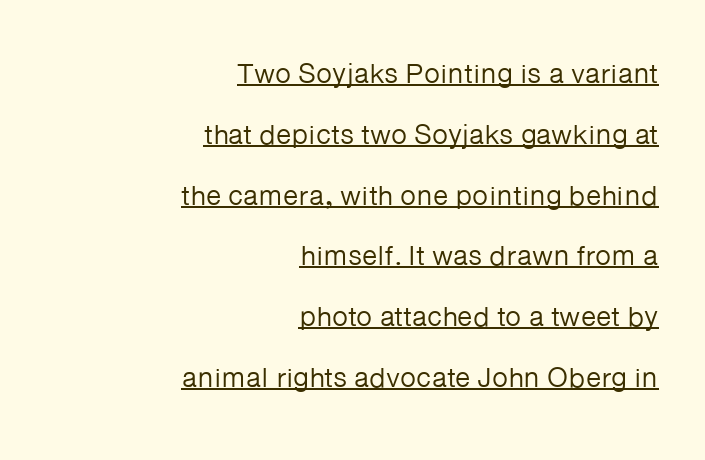
The image shows 28 px regular-weight sans-serif type, upright; set right-aligned, loose line spacing (2.17x), normal letter spacing, underlined; low stroke contrast and a medium x-height.
